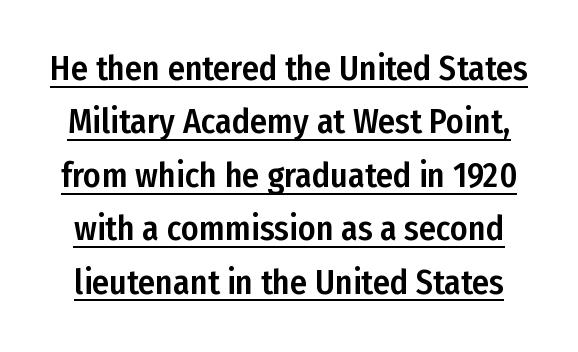
{"serif": "no", "italic": "no", "width": "condensed", "stroke_contrast": "low", "x_height": "medium", "monospaced": "no", "underline": "yes", "line_spacing": "normal", "line_spacing_ratio": 1.57, "letter_spacing": "normal", "letter_spacing_em": 0.0, "glyph_px": 34}
